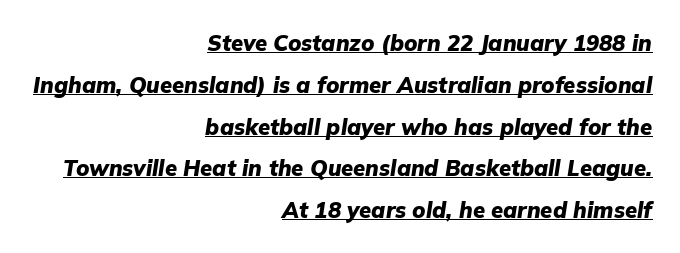
{"italic": "yes", "lean": "right", "slant_degrees": 9, "bold": "yes", "underline": "yes", "align": "right", "line_spacing": "loose", "line_spacing_ratio": 1.9, "letter_spacing": "normal", "letter_spacing_em": 0.0, "glyph_px": 22}
